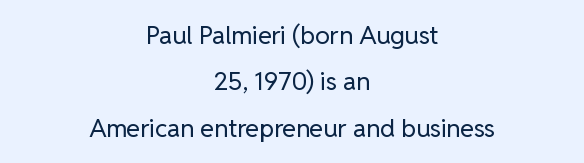
{"italic": "no", "bold": "no", "underline": "no", "align": "center", "line_spacing_ratio": 1.86, "letter_spacing": "normal", "letter_spacing_em": 0.0, "glyph_px": 25}
